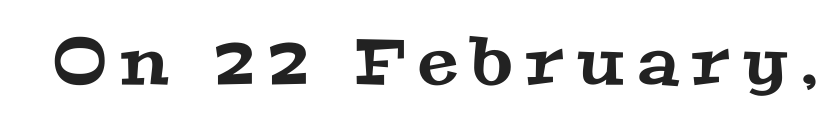
Little horizontal feet cap the strokes, marking this as serif type. Note the varied advance widths — an 'i' is clearly narrower than an 'm'. Rule under the text: the space is simply empty. The horizontal fit of the characters is loose and conspicuously gappy.
